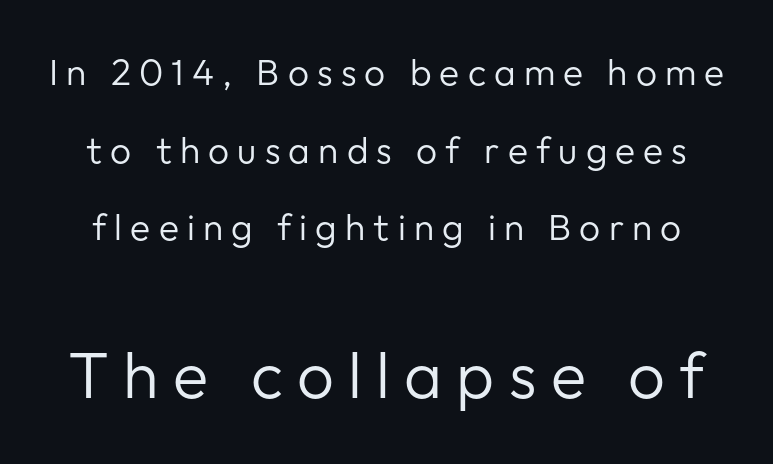
{"serif": "no", "italic": "no", "bold": "no", "weight": "regular", "width": "normal", "stroke_contrast": "low", "x_height": "medium", "monospaced": "no", "underline": "no", "line_spacing": "loose", "line_spacing_ratio": 2.1, "letter_spacing": "wide", "letter_spacing_em": 0.22, "larger_block": "second", "size_ratio": 1.76, "glyph_px": 65}
